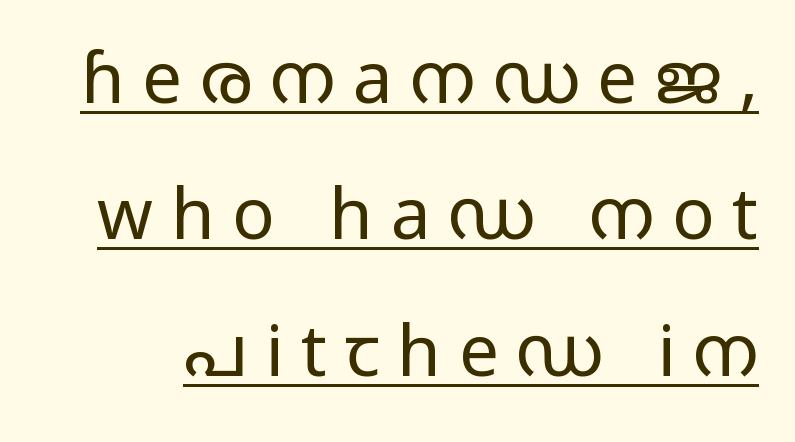
Q: Is the text bold? A: No.
Q: Is the text italic (slanted)? A: No, it is upright.
Q: Is the typeface a serif or a sans-serif typeface? A: Sans-serif.
Q: Is the text underlined? A: Yes.
Q: Is the spacing between letters normal or unusually wide? A: Unusually wide.
Q: Is the spacing between lines tight, normal or loose? A: Loose.
Q: Width (condensed, normal, or wide)? A: Wide.
Q: Stroke contrast? A: Low.
Q: x-height? A: Medium.
Q: Monospaced? A: No.
